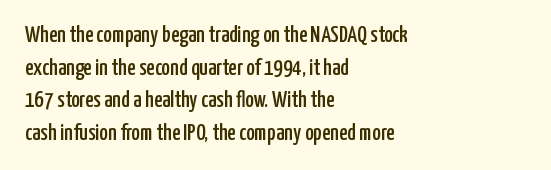
All the whitespace from short lines collects on the right. Standard letterfit; no display-style spreading of the glyphs. The area under the type is left untouched. Characters remain perfectly vertical along every line. If you measured baseline to baseline, you'd find a middling distance.
